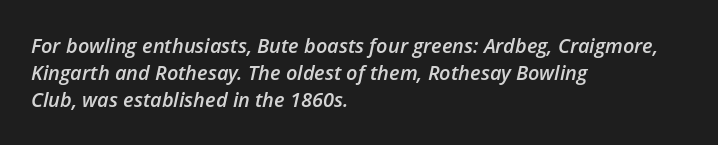
The image shows 20 px text type, italic (leaning right); set left-aligned, normal line spacing (1.36x), normal letter spacing, not underlined.
